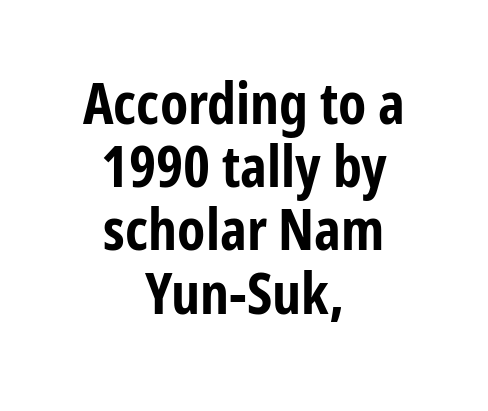
The image shows 58 px bold, condensed sans-serif type, upright; set centered, tight line spacing (1.09x), normal letter spacing, not underlined; low stroke contrast and a medium x-height.
